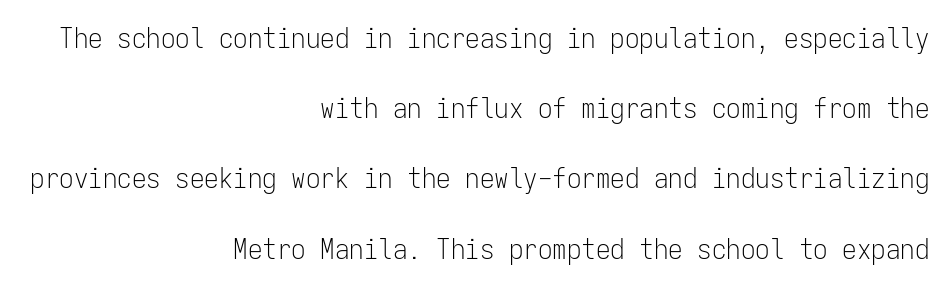
The image shows 29 px light, condensed sans-serif type, upright, monospaced; set right-aligned, loose line spacing (2.42x), normal letter spacing, not underlined; low stroke contrast and a medium x-height.
